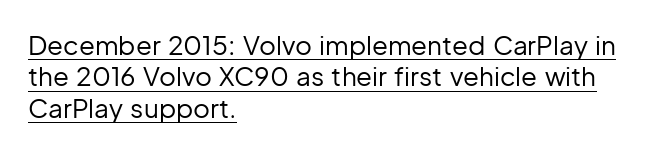
Q: Is the text bold? A: No.
Q: Is the text italic (slanted)? A: No, it is upright.
Q: Is the text underlined? A: Yes.
Q: How is the paragraph aligned? A: Left-aligned.
Q: Is the spacing between letters normal or unusually wide? A: Normal.
